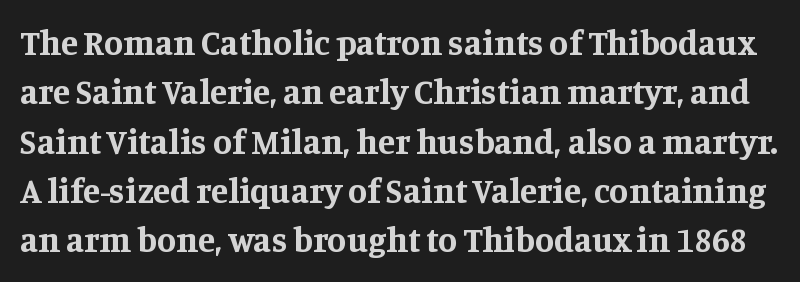
{"serif": "yes", "italic": "no", "bold": "yes", "weight": "bold", "width": "normal", "stroke_contrast": "medium", "x_height": "large", "monospaced": "no", "underline": "no", "line_spacing": "normal", "line_spacing_ratio": 1.41, "letter_spacing": "normal", "letter_spacing_em": 0.0, "glyph_px": 35}
